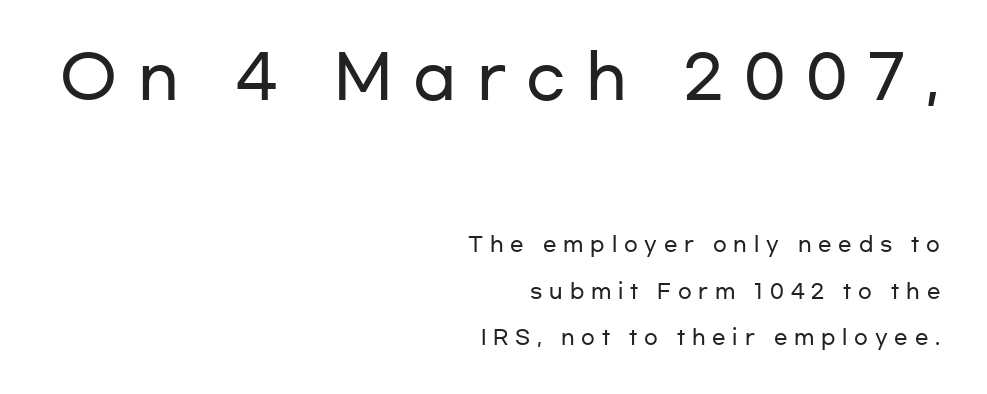
Larger block? The one above; the one below is distinctly smaller. Unmarked baselines from the first word to the last. The letters advance in unequal steps, a hallmark of proportional type. Ascenders rise straight up at ninety degrees. These lines stand farther apart than default settings would place them. You can tell from the bare stems that sans-serif type was used.
